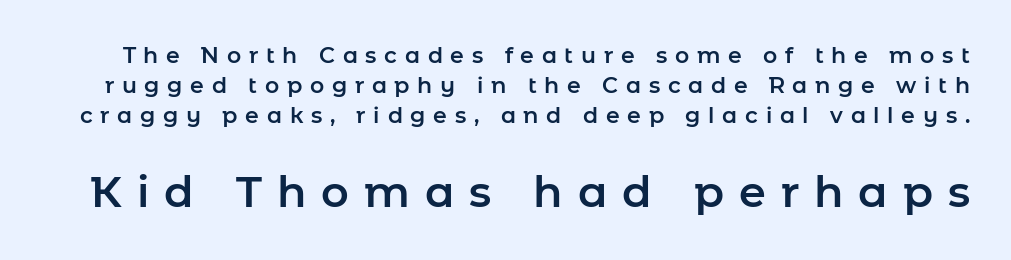
The image shows 43 px sans-serif type, upright; set normal line spacing (1.36x), unusually wide letter spacing (+0.35 em), not underlined; the second (bottom) block is 1.95x larger; low stroke contrast and a medium x-height.
